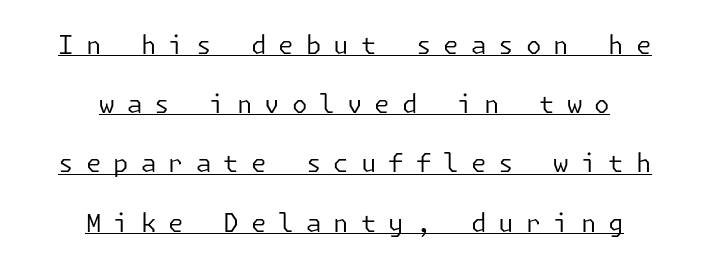
Q: Is the text bold? A: No.
Q: Is the text italic (slanted)? A: No, it is upright.
Q: Is the text underlined? A: Yes.
Q: How is the paragraph aligned? A: Centered.
Q: Is the spacing between letters normal or unusually wide? A: Unusually wide.
Q: Is the spacing between lines tight, normal or loose? A: Loose.
